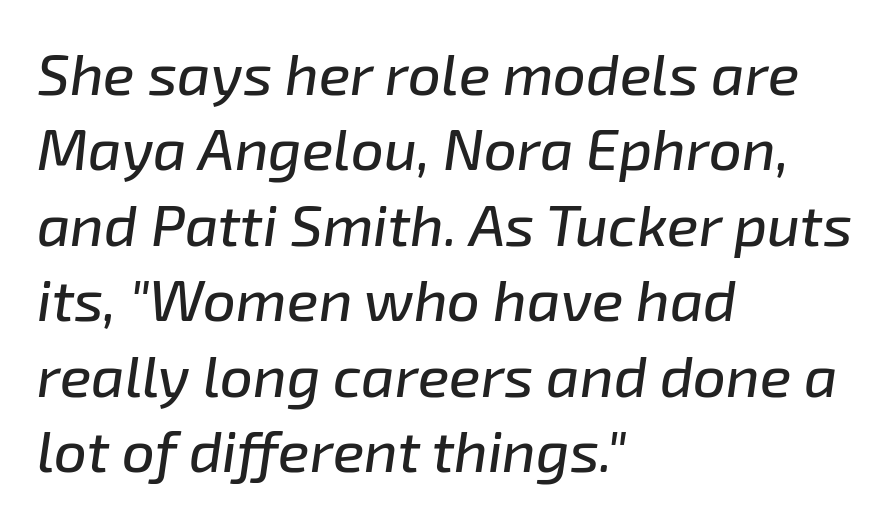
The font's italic variant was chosen for this text. The lines sit at an ordinary, default distance from one another. Glyph-to-glyph distance matches everyday printed text. Each letter keeps its own natural width here, so spacing adapts to shape.
